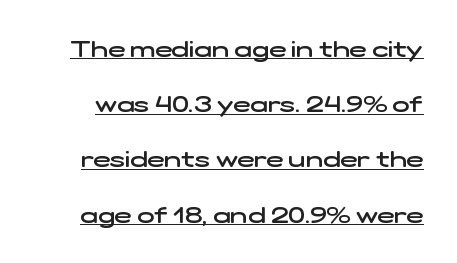
The image shows 23 px text type; set loose line spacing (2.4x), normal letter spacing, underlined.
